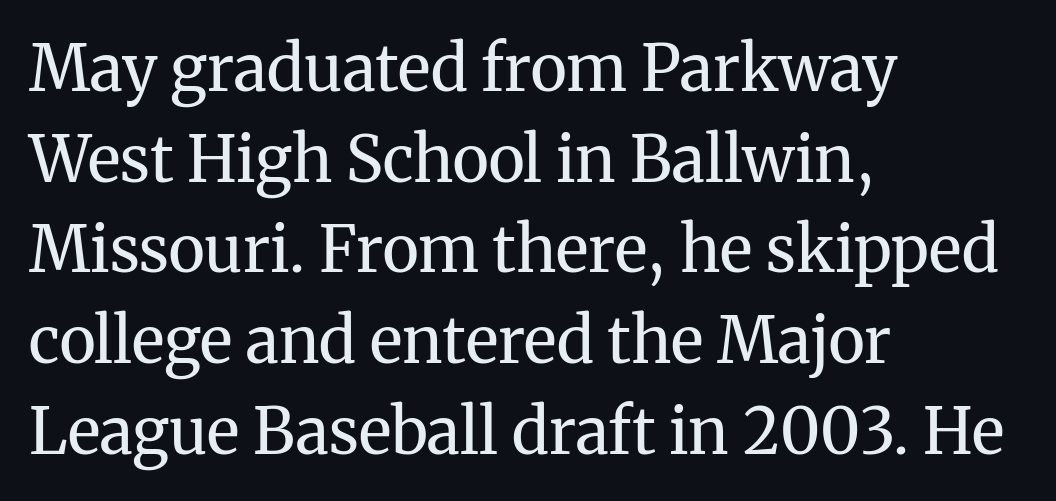
The image shows 63 px regular-weight serif type, upright; set left-aligned, normal line spacing (1.44x), normal letter spacing, not underlined; medium stroke contrast and a medium x-height.
